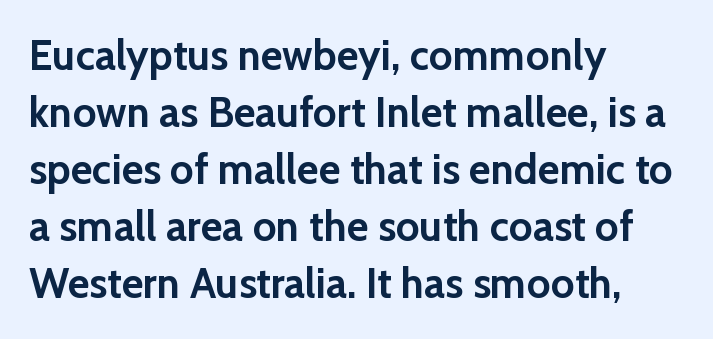
Q: Is the text bold? A: Yes.
Q: Is the text italic (slanted)? A: No, it is upright.
Q: Is the typeface a serif or a sans-serif typeface? A: Sans-serif.
Q: Is the text underlined? A: No.
Q: How is the paragraph aligned? A: Left-aligned.
Q: Is the spacing between letters normal or unusually wide? A: Normal.
Q: Is the spacing between lines tight, normal or loose? A: Normal.
Q: Width (condensed, normal, or wide)? A: Normal.
Q: Stroke contrast? A: Low.
Q: x-height? A: Medium.
Q: Monospaced? A: No.
